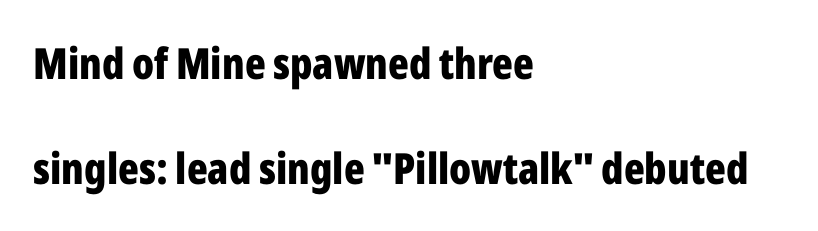
The face used here is proportionally spaced, like ordinary book or web type. Nothing unusual about the tracking: characters are spaced as the font intends. The type sits square on the baseline with zero lean. Plain, unruled lines of type. The designer dialed line spacing up above the default.
